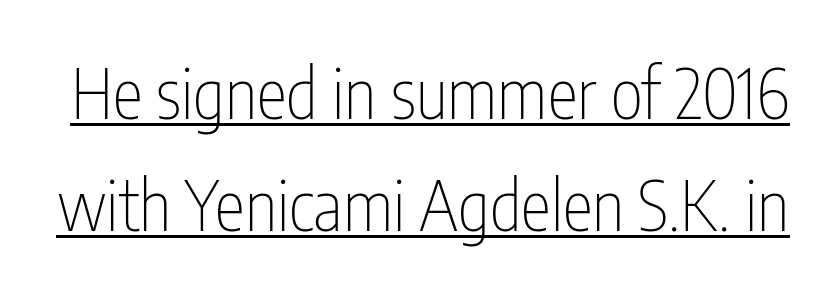
{"serif": "no", "italic": "no", "bold": "no", "weight": "thin", "width": "condensed", "stroke_contrast": "low", "x_height": "medium", "monospaced": "no", "underline": "yes", "line_spacing": "normal", "line_spacing_ratio": 1.63, "letter_spacing": "normal", "letter_spacing_em": 0.0, "glyph_px": 69}
